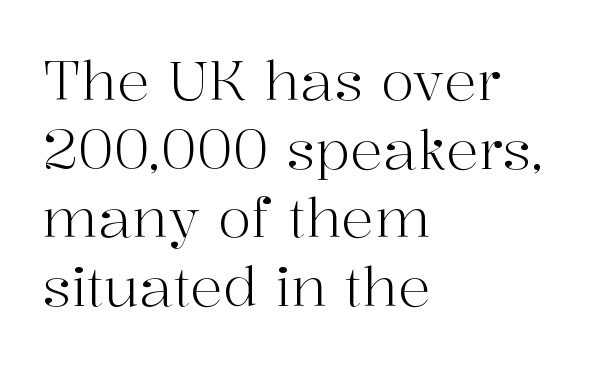
Q: Is the text bold? A: No.
Q: Is the text italic (slanted)? A: No, it is upright.
Q: Is the typeface a serif or a sans-serif typeface? A: Serif.
Q: Is the text underlined? A: No.
Q: How is the paragraph aligned? A: Left-aligned.
Q: Is the spacing between letters normal or unusually wide? A: Normal.
Q: Is the spacing between lines tight, normal or loose? A: Normal.
Q: Width (condensed, normal, or wide)? A: Normal.
Q: Stroke contrast? A: High.
Q: x-height? A: Medium.
Q: Monospaced? A: No.
